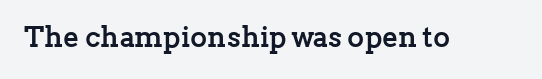
{"serif": "yes", "italic": "no", "bold": "yes", "weight": "semibold", "width": "normal", "stroke_contrast": "low", "x_height": "medium", "monospaced": "no", "underline": "no", "letter_spacing": "normal", "letter_spacing_em": 0.0, "glyph_px": 29}
